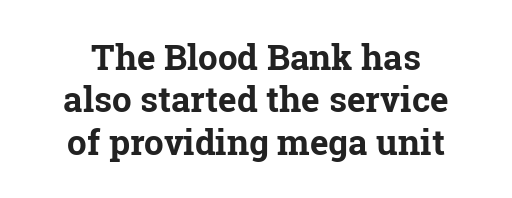
These lines keep a tight, regular rhythm from letter to letter. Any mark beneath the type? The region is blank. Yep, those are serifs on the letters. Note the varied advance widths — an 'i' is clearly narrower than an 'm'.
